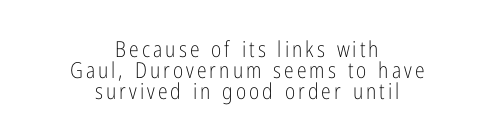
The image shows 22 px text type, upright; set centered, tight line spacing (0.95x), not underlined.
